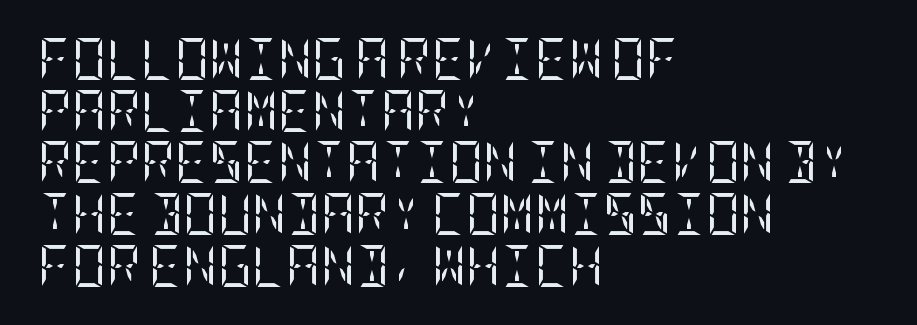
{"serif": "yes", "italic": "no", "bold": "no", "weight": "regular", "width": "condensed", "stroke_contrast": "low", "x_height": "large", "underline": "no", "align": "left", "line_spacing_ratio": 1.23, "letter_spacing": "normal", "letter_spacing_em": 0.0, "glyph_px": 42}
